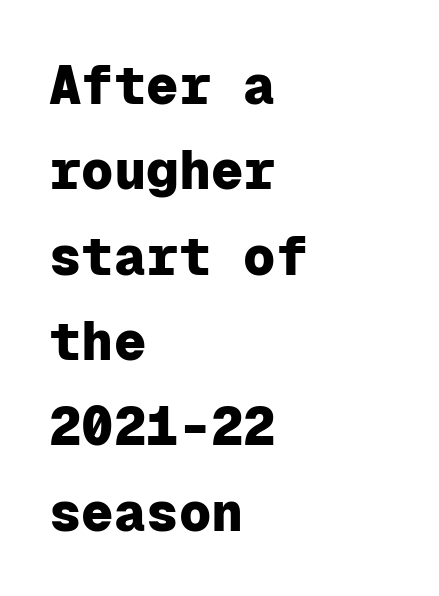
Q: Is the text bold? A: Yes.
Q: Is the text italic (slanted)? A: No, it is upright.
Q: Is the typeface a serif or a sans-serif typeface? A: Sans-serif.
Q: Is the text underlined? A: No.
Q: How is the paragraph aligned? A: Left-aligned.
Q: Is the spacing between letters normal or unusually wide? A: Normal.
Q: Is the spacing between lines tight, normal or loose? A: Normal.
Q: Width (condensed, normal, or wide)? A: Normal.
Q: Stroke contrast? A: Low.
Q: x-height? A: Medium.
Q: Monospaced? A: Yes.
